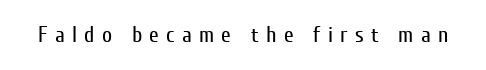
Is the letter spacing exaggerated? Yes — the characters are pushed far apart. Has an underline been added? It has not. Italic? Not at all — the glyphs are vertical. The letterforms sit at book weight or below.
